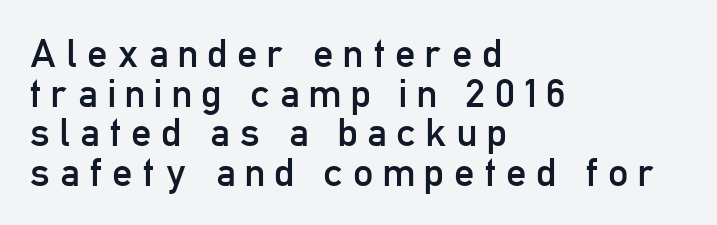
The image shows 40 px regular-weight, condensed sans-serif type, upright; set left-aligned, tight line spacing (0.99x), unusually wide letter spacing (+0.24 em), not underlined; low stroke contrast and a medium x-height.
